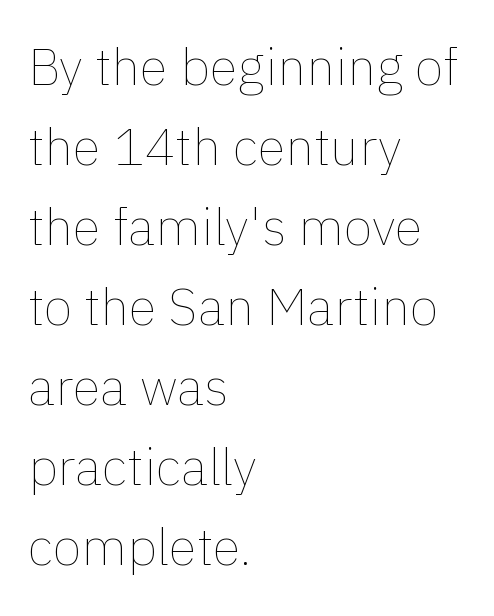
Vertical strokes here are truly vertical. Heaviness? Minimal to ordinary, like unemphasized prose. The line texture is even and compact thanks to regular tracking. Each line starts at the same left margin while the right side varies.
